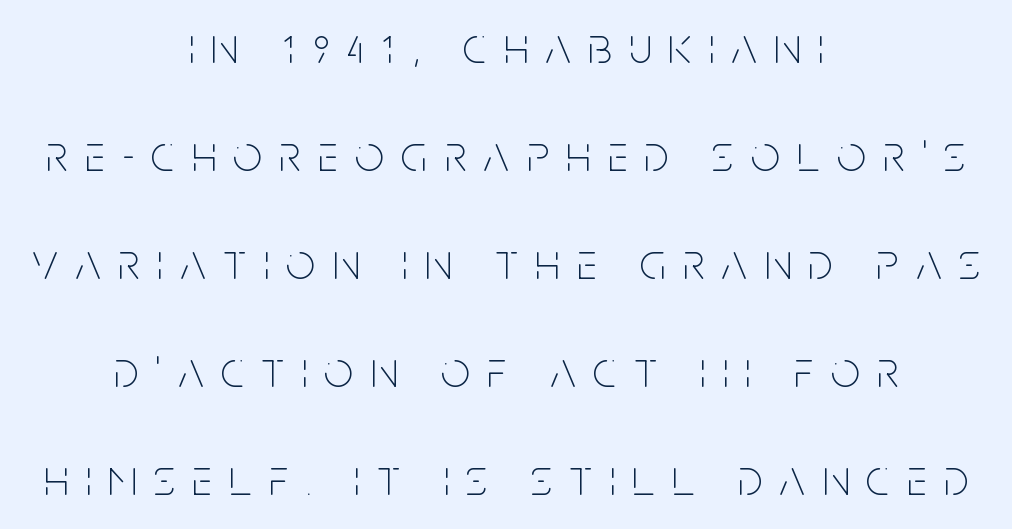
Unlike italic type, these characters show no tilt at all. Bare-footed words on every line. The typesetting does not lean heavy: it is not bold. Here the designer chose a conventional face with non-uniform glyph widths.
